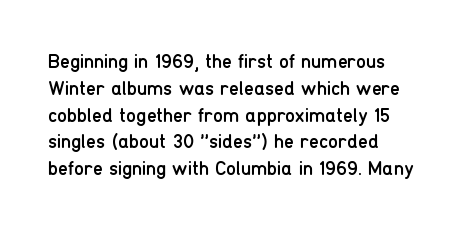
Unlike italic type, these characters show no tilt at all. Honestly, there is no underline to notice here at all. The ragged edge is on the right, which tells us the setting is flush left. Tracking here is standard; glyphs follow each other at the usual distance.
